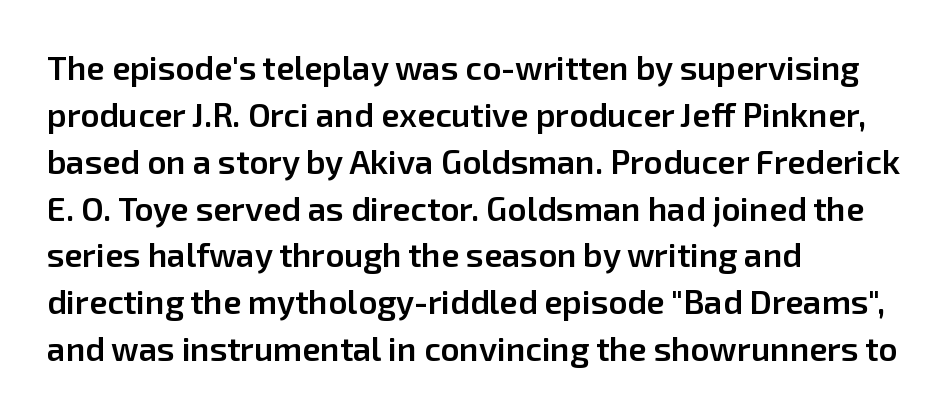
Q: Is the text bold? A: Semi-bold.
Q: Is the text italic (slanted)? A: No, it is upright.
Q: Is the typeface a serif or a sans-serif typeface? A: Sans-serif.
Q: Is the text underlined? A: No.
Q: How is the paragraph aligned? A: Left-aligned.
Q: Is the spacing between letters normal or unusually wide? A: Normal.
Q: Is the spacing between lines tight, normal or loose? A: Normal.
Q: Width (condensed, normal, or wide)? A: Normal.
Q: Stroke contrast? A: Low.
Q: x-height? A: Medium.
Q: Monospaced? A: No.
